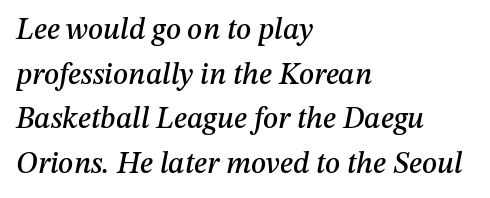
Q: Is the text italic (slanted)? A: Yes, it leans right by about 12 degrees.
Q: Is the text underlined? A: No.
Q: How is the paragraph aligned? A: Left-aligned.
Q: Is the spacing between letters normal or unusually wide? A: Normal.
Q: Is the spacing between lines tight, normal or loose? A: Normal.
Q: Width (condensed, normal, or wide)? A: Normal.
Q: Stroke contrast? A: Medium.
Q: x-height? A: Medium.
Q: Monospaced? A: No.
